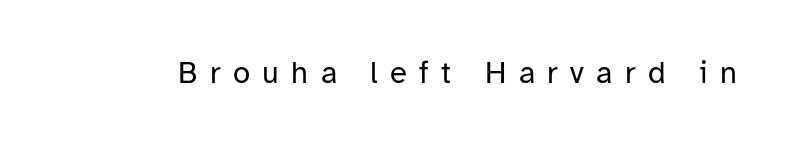
Q: Is the text bold? A: No.
Q: Is the text italic (slanted)? A: No, it is upright.
Q: Is the typeface a serif or a sans-serif typeface? A: Sans-serif.
Q: Is the text underlined? A: No.
Q: Is the spacing between letters normal or unusually wide? A: Unusually wide.
Q: Width (condensed, normal, or wide)? A: Normal.
Q: Stroke contrast? A: Low.
Q: x-height? A: Medium.
Q: Monospaced? A: No.
